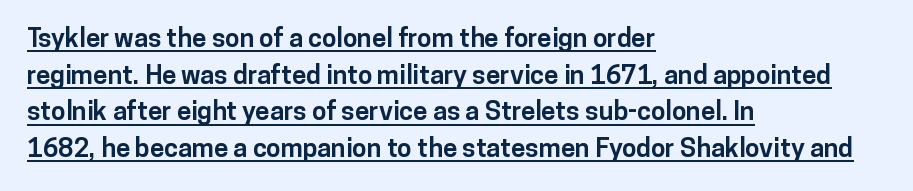
The image shows 26 px bold type, upright; set left-aligned, normal line spacing (1.41x), normal letter spacing, underlined.
